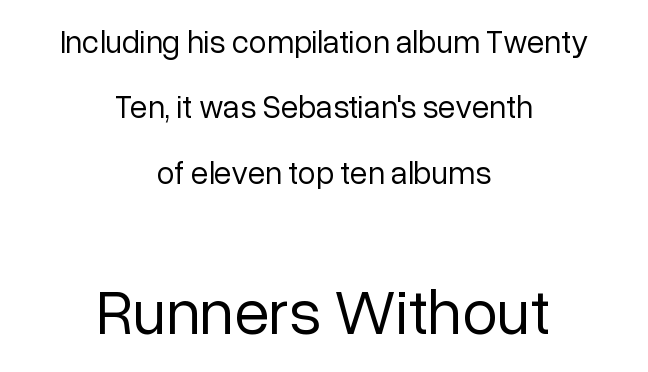
The face used here is proportionally spaced, like ordinary book or web type. A typesetter would call this leading open, well beyond the default. Caption: multi-line text, centered on the measure. In terms of posture, this sample is upright. Short note: letters normally spaced. Regarding serifs, this sample does without them.
